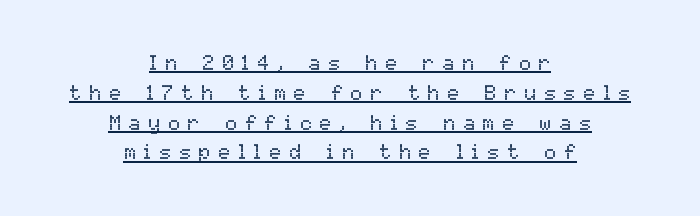
In designer terms, the underline attribute is active on this setting. Tall strokes in this sample are plumb rather than angled. Interline gaps are of average width in this sample. Which margin do the lines hug? Neither — every line sits in the middle. The passage shown is not bold in any degree. The letterforms stand isolated, each surrounded by extra space.
